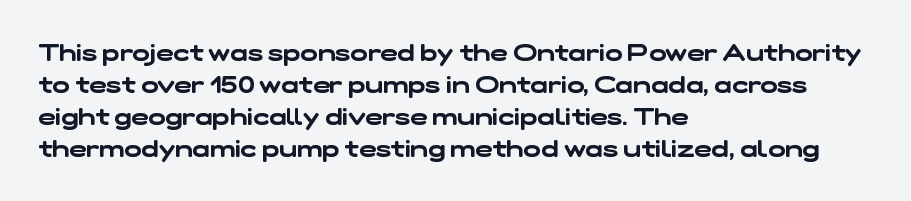
Q: Is the text underlined? A: No.
Q: How is the paragraph aligned? A: Left-aligned.
Q: Is the spacing between letters normal or unusually wide? A: Normal.
Q: Is the spacing between lines tight, normal or loose? A: Normal.
